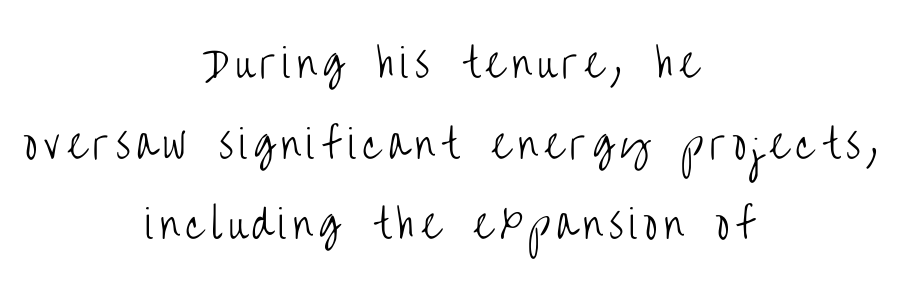
Q: Is the text bold? A: No.
Q: Is the text italic (slanted)? A: No, it is upright.
Q: Is the typeface a serif or a sans-serif typeface? A: Sans-serif.
Q: Is the text underlined? A: No.
Q: How is the paragraph aligned? A: Centered.
Q: Is the spacing between lines tight, normal or loose? A: Loose.
Q: Width (condensed, normal, or wide)? A: Condensed.
Q: Stroke contrast? A: Low.
Q: x-height? A: Large.
Q: Monospaced? A: No.
